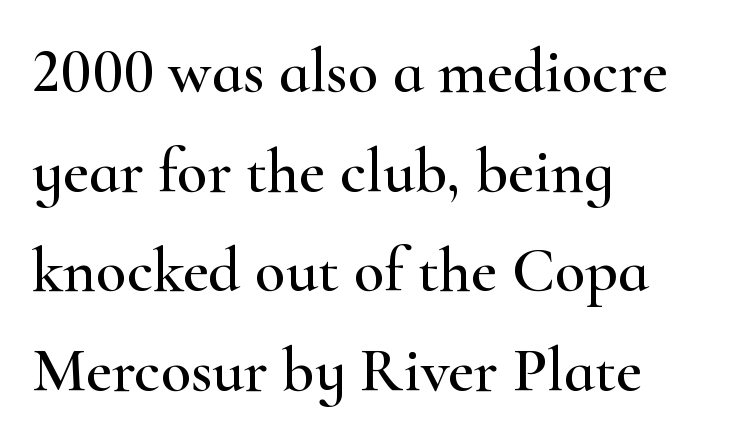
Line spacing here is normal. The passage shown is typeset with a serif family. Rendered with straight, roman letterforms. This rendering features lettering with no underline. Spacing verdict: proportional, widths tailored to each character. There is no visible air inserted between adjacent glyphs.
